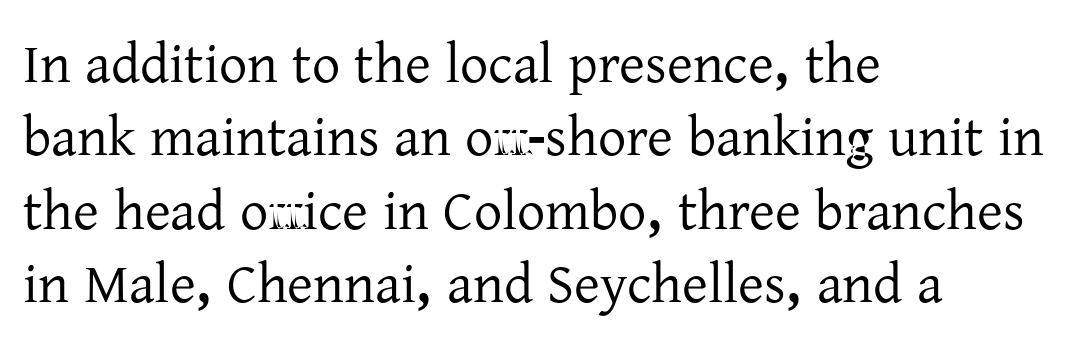
Character widths vary here, with narrow letters taking less room than wide ones. Each letter's strokes conclude with small projecting serifs. The space beneath each line is pristine and unruled. Line beginnings align vertically; line endings do not. The type sits square on the baseline with zero lean.
